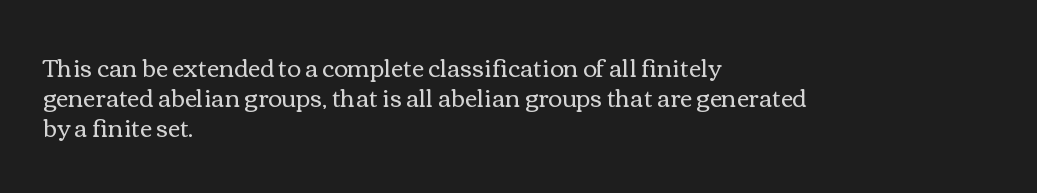
Q: Is the text bold? A: No.
Q: Is the text italic (slanted)? A: No, it is upright.
Q: Is the text underlined? A: No.
Q: How is the paragraph aligned? A: Left-aligned.
Q: Is the spacing between letters normal or unusually wide? A: Normal.
Q: Is the spacing between lines tight, normal or loose? A: Normal.
